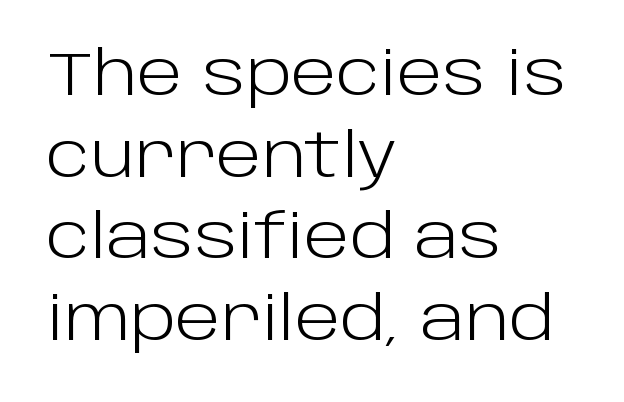
The image shows 60 px light sans-serif type, upright; set left-aligned, normal line spacing (1.36x), normal letter spacing, not underlined; low stroke contrast and a large x-height.
